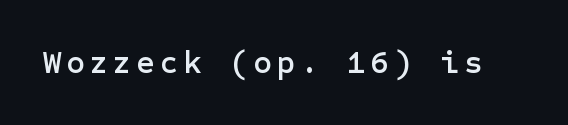
Observe the absence of serifs on each vertical stroke in this sample. The lettering holds an erect, upright posture throughout. Descenders hang freely into open space.
